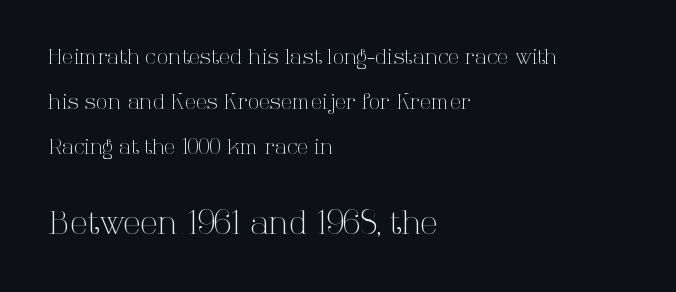
{"serif": "yes", "italic": "no", "bold": "no", "weight": "light", "width": "normal", "stroke_contrast": "high", "x_height": "medium", "monospaced": "no", "underline": "no", "align": "left", "line_spacing": "loose", "line_spacing_ratio": 2.15, "letter_spacing": "normal", "letter_spacing_em": 0.0, "larger_block": "second", "size_ratio": 1.52, "glyph_px": 32}
